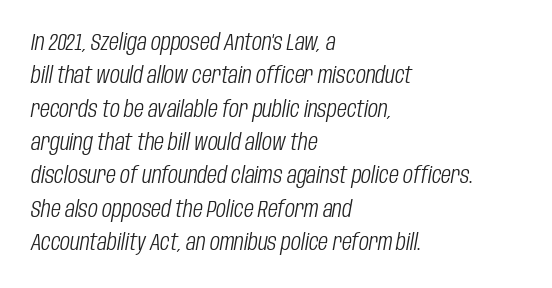
Q: Is the text bold? A: No.
Q: Is the text italic (slanted)? A: Yes, it leans right by about 10 degrees.
Q: Is the text underlined? A: No.
Q: How is the paragraph aligned? A: Left-aligned.
Q: Is the spacing between letters normal or unusually wide? A: Normal.
Q: Is the spacing between lines tight, normal or loose? A: Normal.
